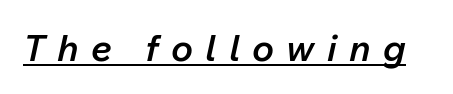
The image shows 37 px semibold type, italic (leaning right); set unusually wide letter spacing (+0.33 em), underlined; low stroke contrast and a medium x-height.
